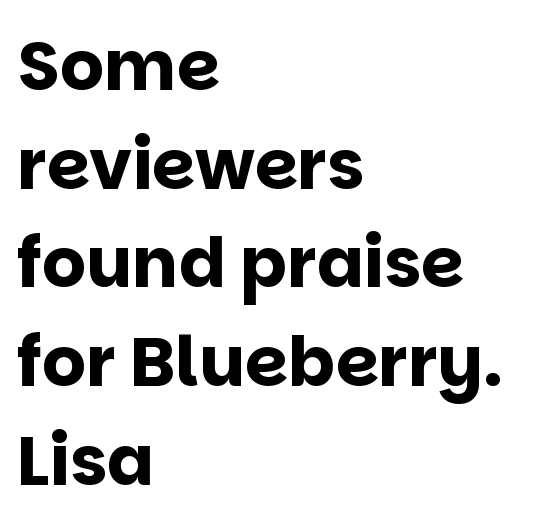
Q: Is the text bold? A: Yes.
Q: Is the text italic (slanted)? A: No, it is upright.
Q: Is the typeface a serif or a sans-serif typeface? A: Sans-serif.
Q: Is the text underlined? A: No.
Q: How is the paragraph aligned? A: Left-aligned.
Q: Is the spacing between letters normal or unusually wide? A: Normal.
Q: Is the spacing between lines tight, normal or loose? A: Normal.
Q: Width (condensed, normal, or wide)? A: Normal.
Q: Stroke contrast? A: Low.
Q: x-height? A: Large.
Q: Monospaced? A: No.
